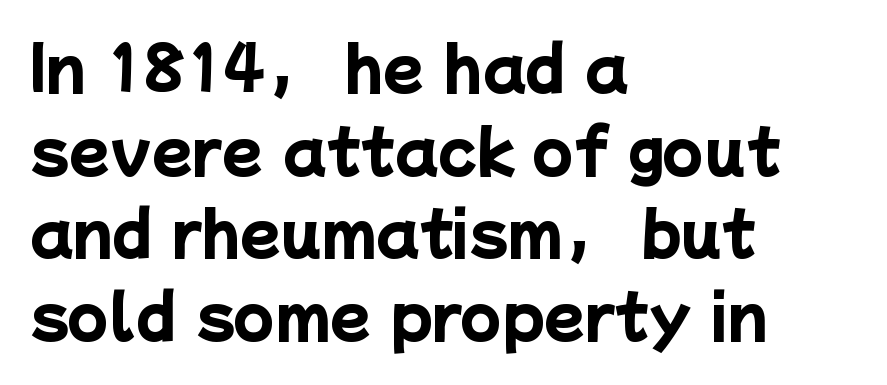
The image shows 59 px heavy sans-serif type; set left-aligned, normal line spacing (1.4x), normal letter spacing, not underlined; low stroke contrast and a medium x-height.
